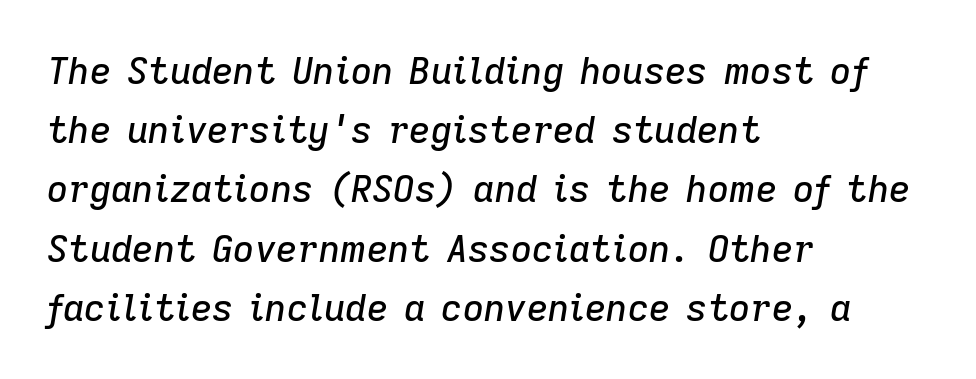
Each word holds together tightly as a unit, with standard inter-letter gaps. Descenders are the only things crossing below the line. Students, observe: this is what conventionally led text looks like. The face used here is proportionally spaced, like ordinary book or web type.
